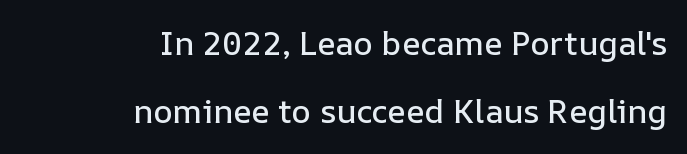
Q: Is the text italic (slanted)? A: No, it is upright.
Q: Is the text underlined? A: No.
Q: How is the paragraph aligned? A: Right-aligned.
Q: Is the spacing between letters normal or unusually wide? A: Normal.
Q: Is the spacing between lines tight, normal or loose? A: Loose.
Q: Width (condensed, normal, or wide)? A: Normal.
Q: Stroke contrast? A: Low.
Q: x-height? A: Medium.
Q: Monospaced? A: No.
